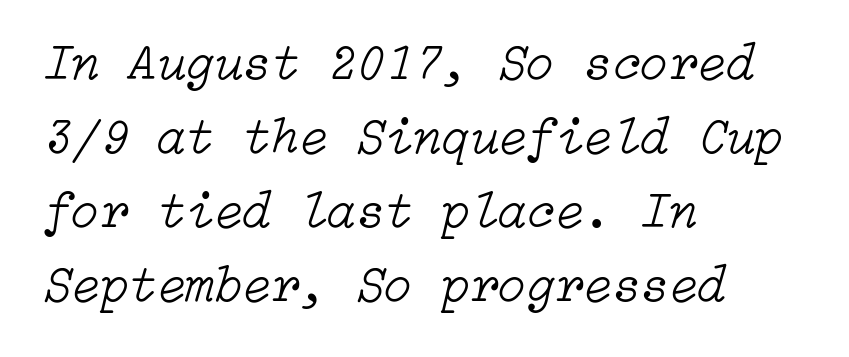
The image shows 52 px light type, italic (leaning right); set left-aligned, normal line spacing (1.42x), normal letter spacing, not underlined; low stroke contrast and a medium x-height.
